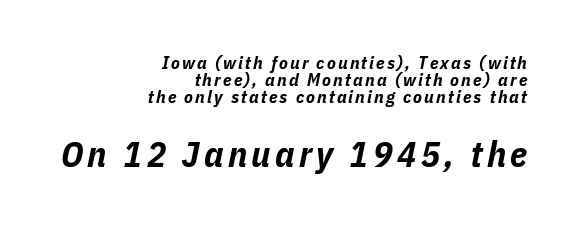
Q: Is the text bold? A: Yes.
Q: Is the text italic (slanted)? A: Yes, it leans right by about 11 degrees.
Q: Is the text underlined? A: No.
Q: How is the paragraph aligned? A: Right-aligned.
Q: Is the spacing between lines tight, normal or loose? A: Tight.
Q: Which block of text is set in a larger size, the first (top) or the second (bottom)? A: The second (bottom) one.
Q: Width (condensed, normal, or wide)? A: Condensed.
Q: Stroke contrast? A: Low.
Q: x-height? A: Medium.
Q: Monospaced? A: No.
